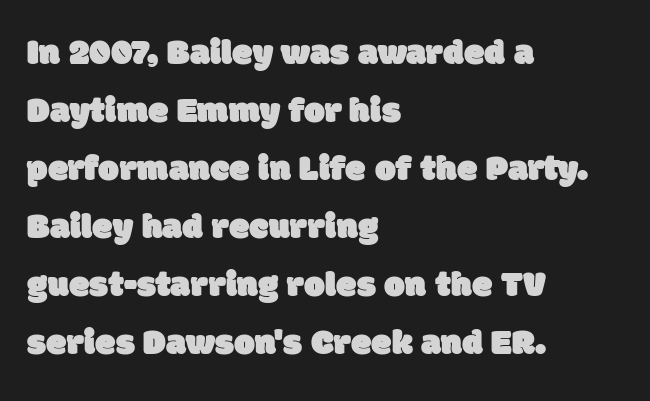
{"serif": "no", "width": "normal", "stroke_contrast": "low", "x_height": "large", "monospaced": "no", "underline": "no", "align": "left", "line_spacing": "normal", "line_spacing_ratio": 1.57, "letter_spacing": "normal", "letter_spacing_em": 0.0, "glyph_px": 37}
